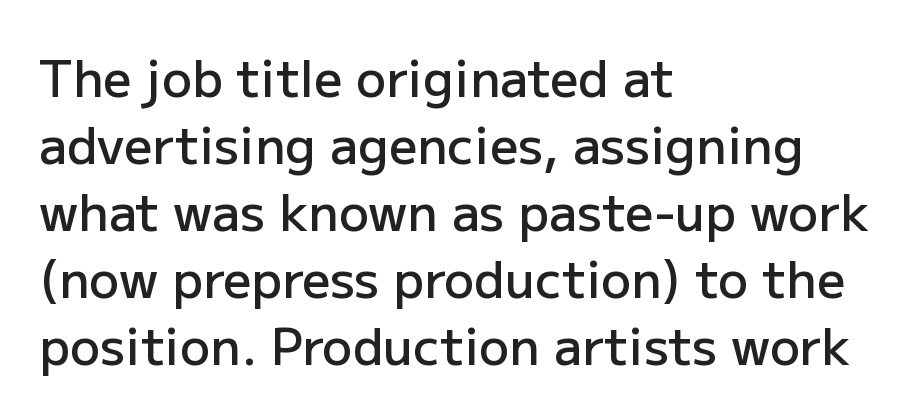
Q: Is the text bold? A: Semi-bold.
Q: Is the text italic (slanted)? A: No, it is upright.
Q: Is the typeface a serif or a sans-serif typeface? A: Sans-serif.
Q: Is the text underlined? A: No.
Q: How is the paragraph aligned? A: Left-aligned.
Q: Is the spacing between letters normal or unusually wide? A: Normal.
Q: Is the spacing between lines tight, normal or loose? A: Normal.
Q: Width (condensed, normal, or wide)? A: Normal.
Q: Stroke contrast? A: Low.
Q: x-height? A: Medium.
Q: Monospaced? A: No.
